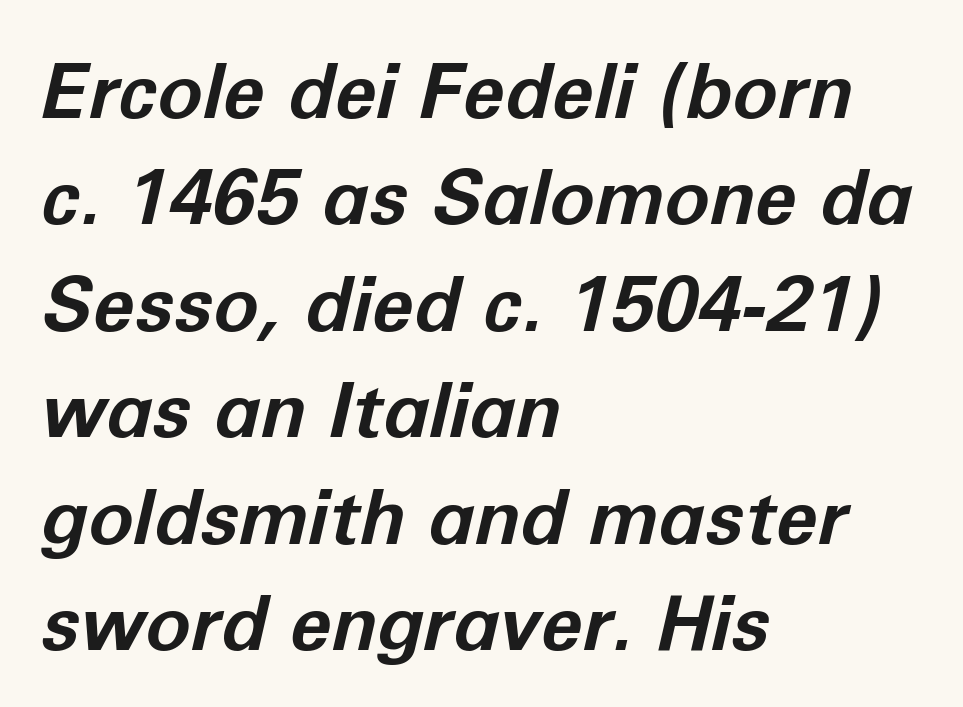
{"italic": "yes", "lean": "right", "slant_degrees": 12, "bold": "yes", "weight": "bold", "width": "normal", "stroke_contrast": "low", "x_height": "medium", "monospaced": "no", "underline": "no", "align": "left", "line_spacing": "normal", "line_spacing_ratio": 1.4, "letter_spacing": "normal", "letter_spacing_em": 0.0, "glyph_px": 76}
